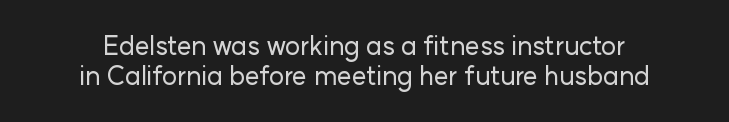
Q: Is the text italic (slanted)? A: No, it is upright.
Q: Is the text underlined? A: No.
Q: Is the spacing between letters normal or unusually wide? A: Normal.
